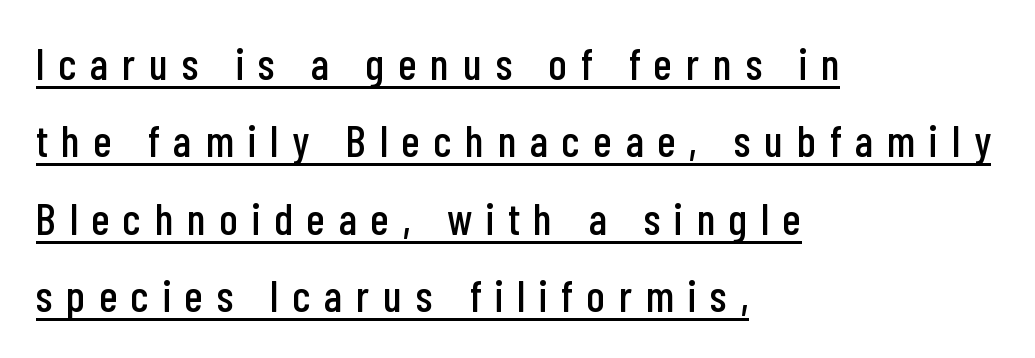
Q: Is the text italic (slanted)? A: No, it is upright.
Q: Is the typeface a serif or a sans-serif typeface? A: Sans-serif.
Q: Is the text underlined? A: Yes.
Q: How is the paragraph aligned? A: Left-aligned.
Q: Is the spacing between letters normal or unusually wide? A: Unusually wide.
Q: Width (condensed, normal, or wide)? A: Condensed.
Q: Stroke contrast? A: Low.
Q: x-height? A: Medium.
Q: Monospaced? A: No.
